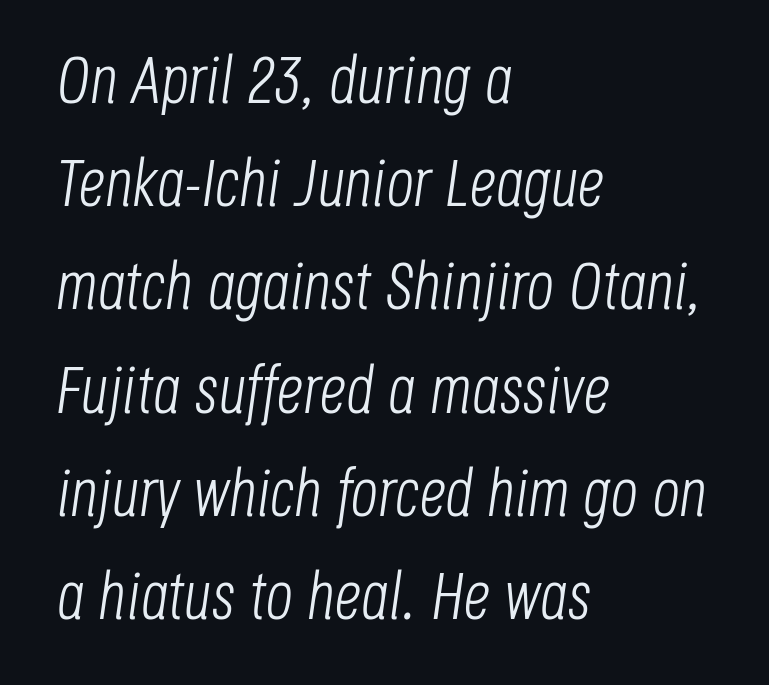
Observe the ordinary spacing: letters are neighbours, not strangers. The font's italic variant was chosen for this text. Here the designer chose a conventional face with non-uniform glyph widths. The paragraph has a hard left edge and a soft right edge.
